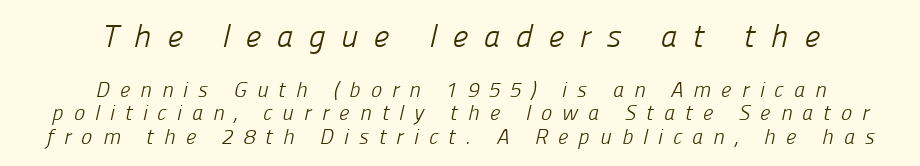
The image shows 32 px light sans-serif type; set centered, tight line spacing (1.11x), unusually wide letter spacing (+0.48 em), not underlined; the first (top) block is 1.52x larger; low stroke contrast and a medium x-height.
